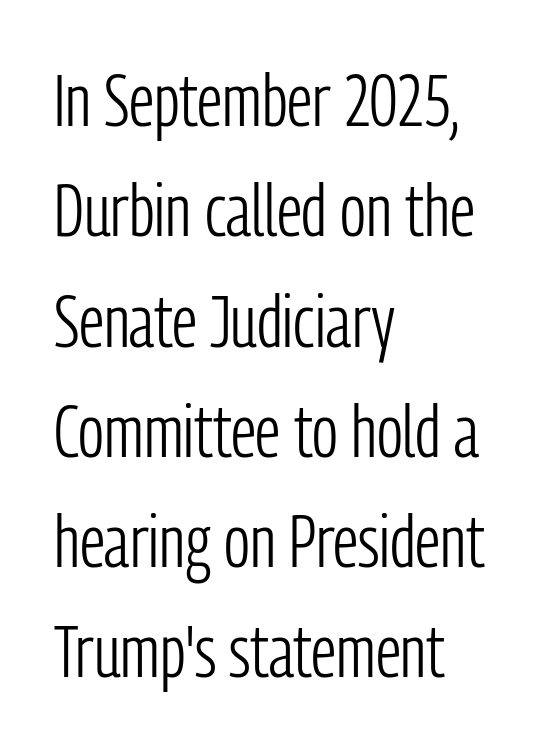
Each letter keeps its own natural width here, so spacing adapts to shape. It's the straight-up-and-down kind of type. Is this a sans? Yes — the strokes have no serifs. A classic flush-left, rag-right setting is used for this passage. The specimen omits any rule beneath the text block's lines. What's the leading like? Ordinary, nothing unusual.
